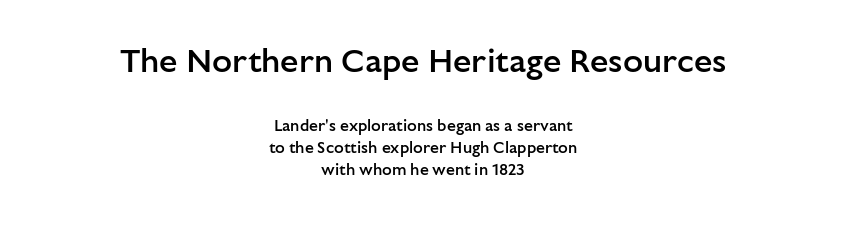
{"serif": "no", "italic": "no", "bold": "semi", "weight": "semibold", "width": "normal", "stroke_contrast": "low", "x_height": "medium", "monospaced": "no", "underline": "no", "align": "center", "line_spacing": "normal", "line_spacing_ratio": 1.36, "letter_spacing": "normal", "letter_spacing_em": 0.0, "larger_block": "first", "size_ratio": 2.06, "glyph_px": 33}
